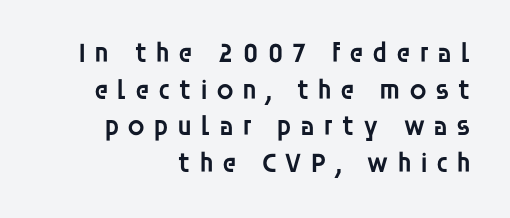
This rendering widens character spacing well past its baseline value. Compared with typical paragraphs, the rows here are spaced about the same. Unmarked baselines from the first word to the last. A somewhat darkened texture: the type is semibold rather than bold. Proportional: the letters do not fall into vertical columns. The glyphs in this specimen are sans serif.
